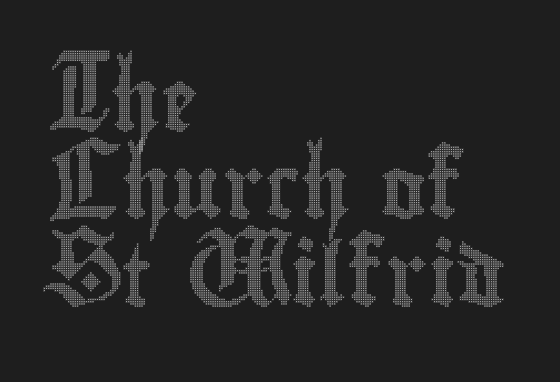
{"italic": "no", "width": "condensed", "x_height": "small", "monospaced": "no", "underline": "no", "align": "left", "line_spacing": "normal", "line_spacing_ratio": 1.41, "letter_spacing": "normal", "letter_spacing_em": 0.0, "glyph_px": 62}
